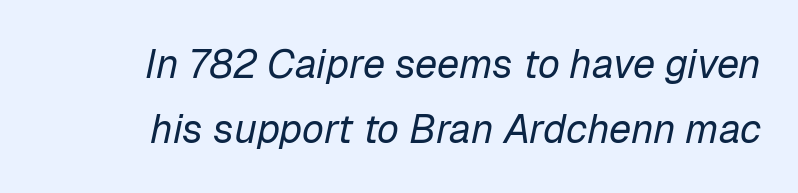
Q: Is the text bold? A: No.
Q: Is the text italic (slanted)? A: Yes, it leans right by about 12 degrees.
Q: Is the text underlined? A: No.
Q: Is the spacing between letters normal or unusually wide? A: Normal.
Q: Is the spacing between lines tight, normal or loose? A: Normal.
Q: Width (condensed, normal, or wide)? A: Normal.
Q: Stroke contrast? A: Low.
Q: x-height? A: Medium.
Q: Monospaced? A: No.
